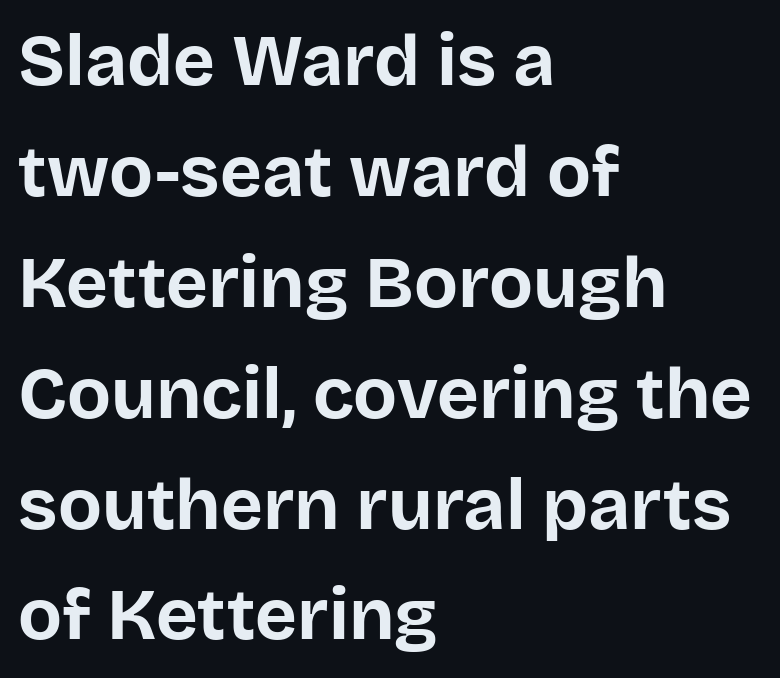
Q: Is the text bold? A: Yes.
Q: Is the text italic (slanted)? A: No, it is upright.
Q: Is the typeface a serif or a sans-serif typeface? A: Sans-serif.
Q: Is the text underlined? A: No.
Q: How is the paragraph aligned? A: Left-aligned.
Q: Is the spacing between letters normal or unusually wide? A: Normal.
Q: Is the spacing between lines tight, normal or loose? A: Normal.
Q: Width (condensed, normal, or wide)? A: Normal.
Q: Stroke contrast? A: Low.
Q: x-height? A: Large.
Q: Monospaced? A: No.
